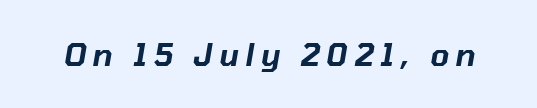
{"italic": "yes", "lean": "right", "slant_degrees": 10, "width": "normal", "stroke_contrast": "low", "x_height": "medium", "monospaced": "no", "underline": "no", "letter_spacing": "wide", "letter_spacing_em": 0.22, "glyph_px": 30}
